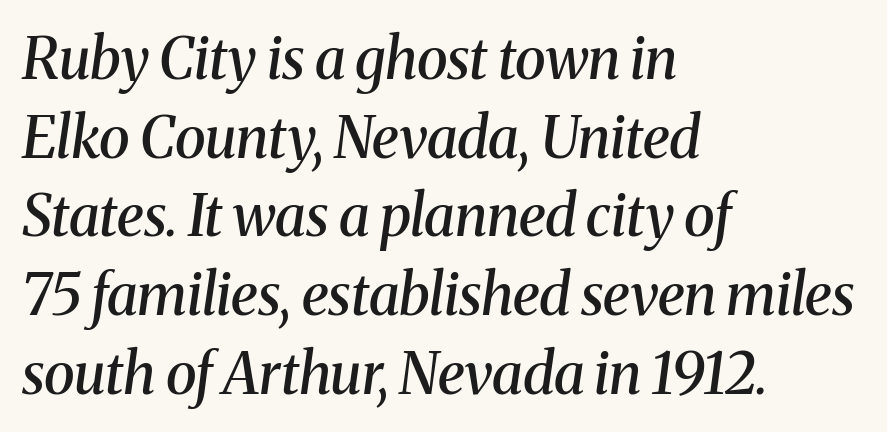
{"serif": "yes", "italic": "yes", "lean": "right", "slant_degrees": 8, "bold": "semi", "weight": "semibold", "width": "normal", "stroke_contrast": "medium", "x_height": "medium", "monospaced": "no", "underline": "no", "align": "left", "line_spacing": "normal", "line_spacing_ratio": 1.38, "letter_spacing": "normal", "letter_spacing_em": 0.0, "glyph_px": 57}
